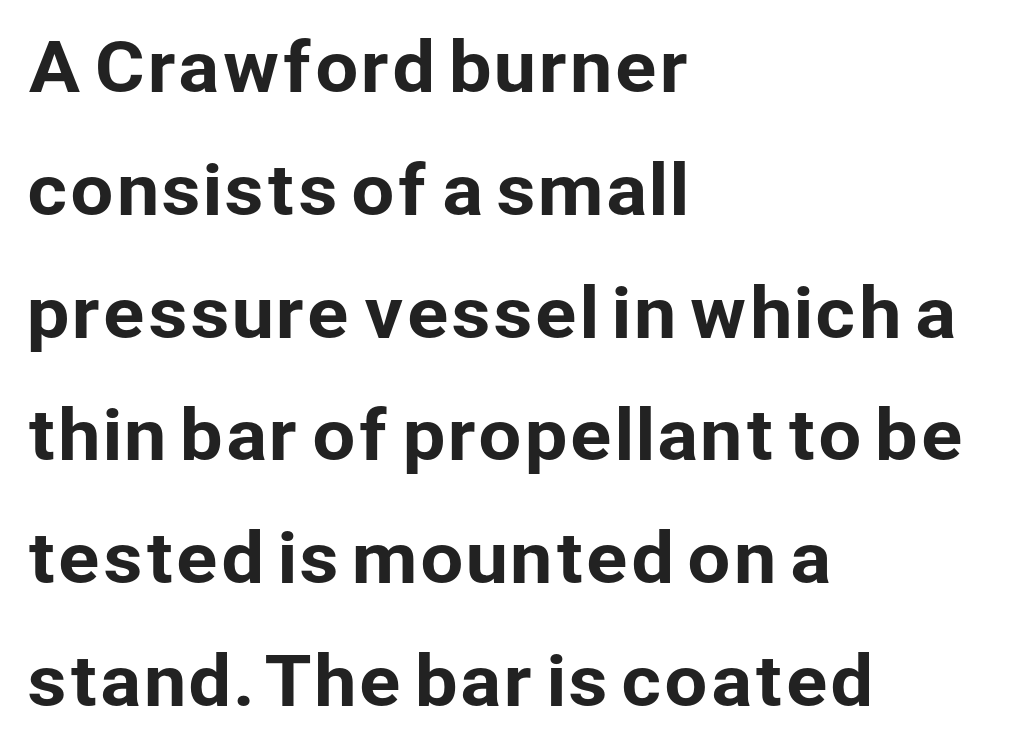
Q: Is the text italic (slanted)? A: No, it is upright.
Q: Is the typeface a serif or a sans-serif typeface? A: Sans-serif.
Q: Is the text underlined? A: No.
Q: How is the paragraph aligned? A: Left-aligned.
Q: Is the spacing between letters normal or unusually wide? A: Normal.
Q: Width (condensed, normal, or wide)? A: Normal.
Q: Stroke contrast? A: Low.
Q: x-height? A: Medium.
Q: Monospaced? A: No.
